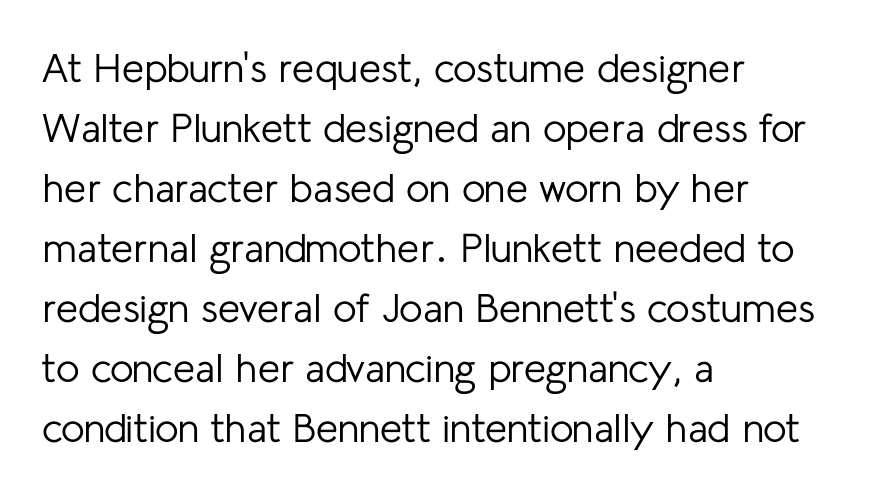
The image shows 40 px regular-weight sans-serif type, upright; set left-aligned, normal line spacing (1.5x), normal letter spacing, not underlined; low stroke contrast and a medium x-height.
